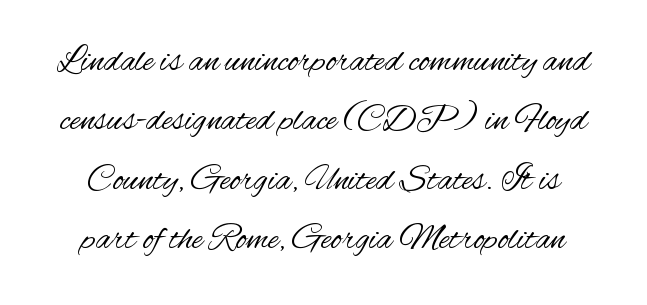
These lines are rendered in a variable-pitch font. Unbolded letterforms with no extra heft. Each word holds together tightly as a unit, with standard inter-letter gaps. Font category for this specimen: sans-serif.
